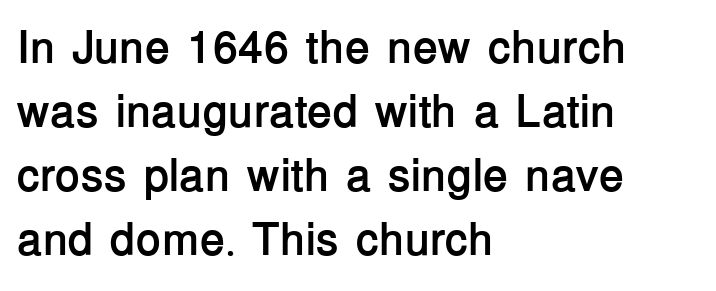
The font family rendered here belongs to the sans-serif group. The type is set solid horizontally, with unmodified tracking. Posture: upright roman. The glyphs are unaccompanied by any horizontal stroke below them. The font is running at its bold setting. The setting favours the left margin, as ordinary paragraphs usually do.
